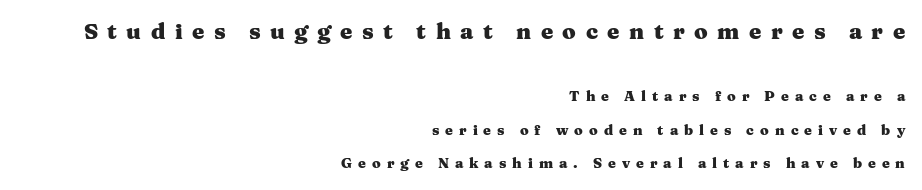
{"italic": "no", "bold": "yes", "underline": "no", "align": "right", "line_spacing": "loose", "line_spacing_ratio": 2.39, "letter_spacing": "wide", "letter_spacing_em": 0.43, "larger_block": "first", "size_ratio": 1.57, "glyph_px": 22}
